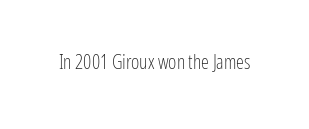
Q: Is the text bold? A: No.
Q: Is the text italic (slanted)? A: No, it is upright.
Q: Is the text underlined? A: No.
Q: Is the spacing between letters normal or unusually wide? A: Normal.
